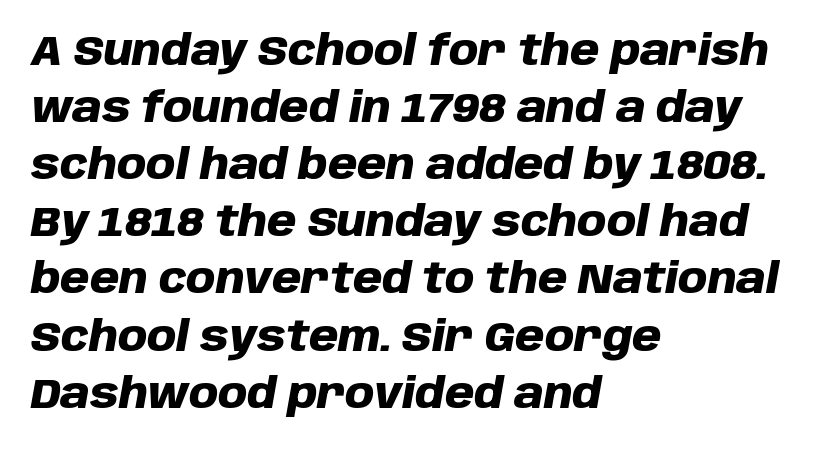
The image shows 42 px heavy type, italic (leaning right); set left-aligned, normal line spacing (1.36x), normal letter spacing, not underlined; low stroke contrast and a large x-height.
